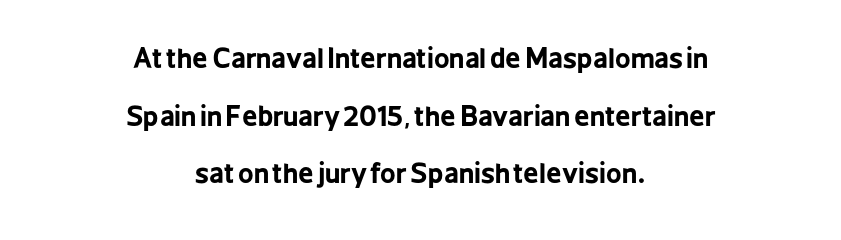
A full-strength bold gives these letters their thick strokes. A great deal of white space separates one row of letters from the next. The passage shown is not underscored anywhere. The letters stand straight up with perfectly vertical stems.
